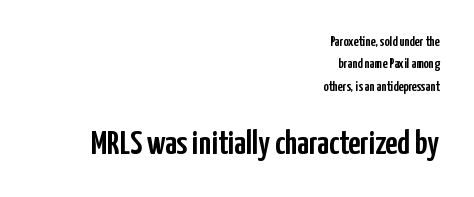
The image shows 34 px condensed sans-serif type, upright; set right-aligned, normal line spacing (1.6x), normal letter spacing, not underlined; the second (bottom) block is 2.43x larger; low stroke contrast and a medium x-height.
